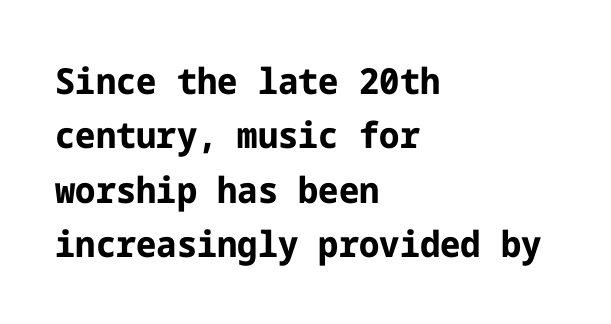
{"serif": "no", "italic": "no", "bold": "yes", "weight": "bold", "width": "normal", "stroke_contrast": "low", "x_height": "medium", "underline": "no", "align": "left", "line_spacing": "normal", "line_spacing_ratio": 1.51, "letter_spacing": "normal", "letter_spacing_em": 0.0, "glyph_px": 36}
